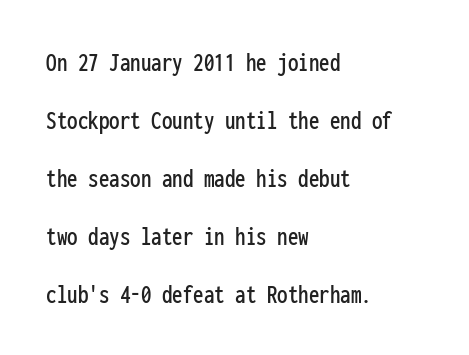
Looks like terminal output: every glyph gets an equal slot. A typesetter would label this face a sans. These lines were composed using upright roman letters. The passage shown is not underscored anywhere.
